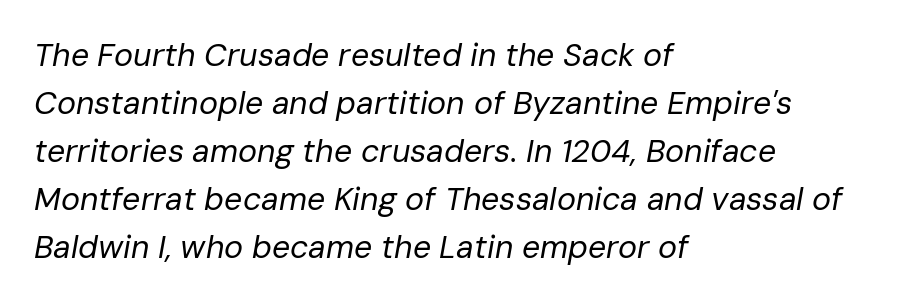
The image shows 32 px regular-weight type, italic (leaning right); set left-aligned, normal line spacing (1.5x), normal letter spacing, not underlined; low stroke contrast and a medium x-height.
